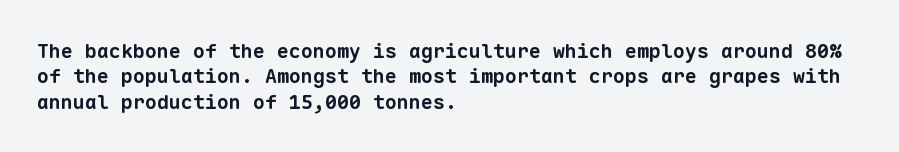
Q: Is the text bold? A: Yes.
Q: Is the text underlined? A: No.
Q: How is the paragraph aligned? A: Left-aligned.
Q: Is the spacing between letters normal or unusually wide? A: Normal.
Q: Is the spacing between lines tight, normal or loose? A: Normal.
